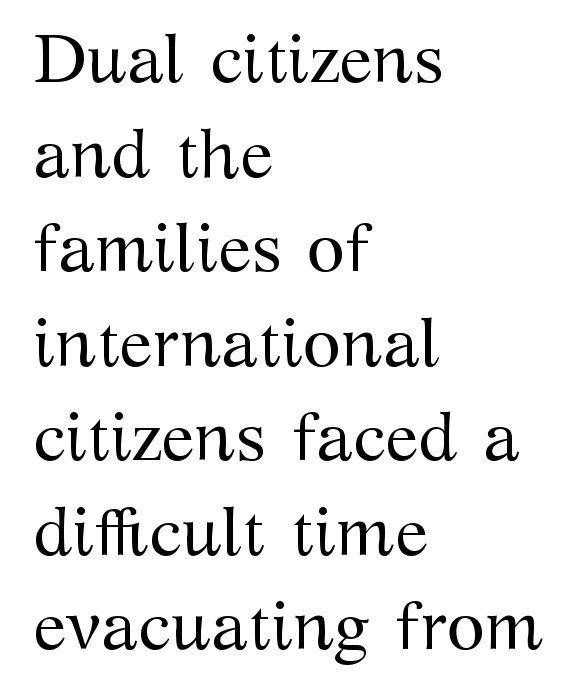
{"serif": "yes", "italic": "no", "bold": "no", "weight": "regular", "width": "normal", "stroke_contrast": "medium", "x_height": "medium", "monospaced": "no", "underline": "no", "align": "left", "line_spacing": "normal", "line_spacing_ratio": 1.37, "letter_spacing": "normal", "letter_spacing_em": 0.0, "glyph_px": 69}
